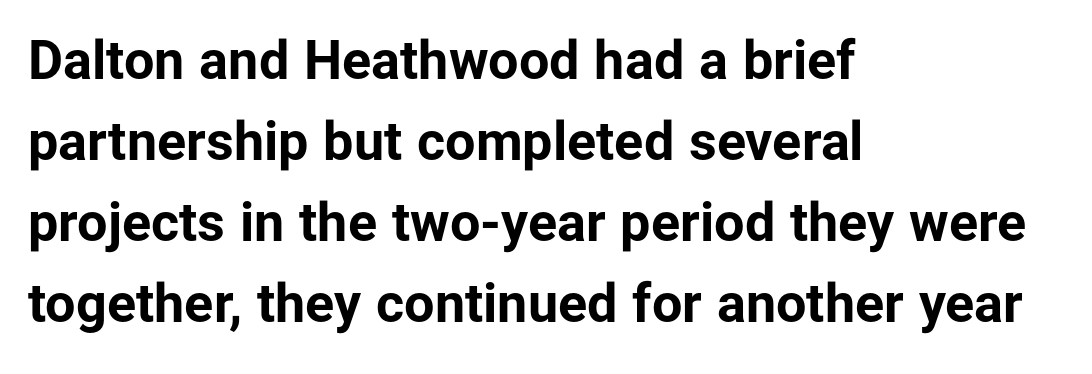
Q: Is the text bold? A: Yes.
Q: Is the text italic (slanted)? A: No, it is upright.
Q: Is the typeface a serif or a sans-serif typeface? A: Sans-serif.
Q: Is the text underlined? A: No.
Q: How is the paragraph aligned? A: Left-aligned.
Q: Is the spacing between letters normal or unusually wide? A: Normal.
Q: Is the spacing between lines tight, normal or loose? A: Normal.
Q: Width (condensed, normal, or wide)? A: Normal.
Q: Stroke contrast? A: Low.
Q: x-height? A: Medium.
Q: Monospaced? A: No.
